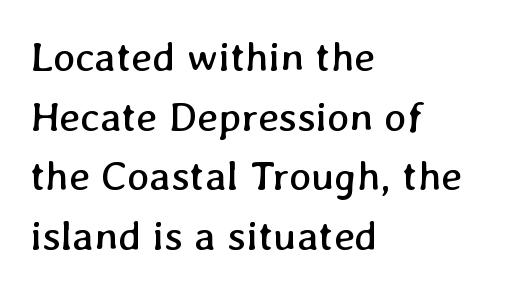
{"bold": "no", "weight": "regular", "width": "normal", "stroke_contrast": "low", "x_height": "medium", "monospaced": "no", "underline": "no", "align": "left", "line_spacing": "normal", "line_spacing_ratio": 1.42, "letter_spacing": "normal", "letter_spacing_em": 0.0, "glyph_px": 42}
